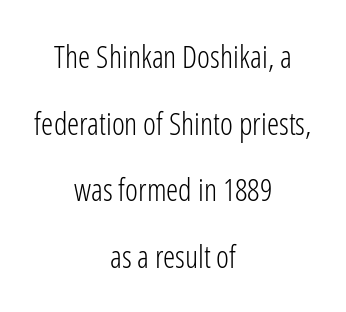
Q: Is the text bold? A: No.
Q: Is the text italic (slanted)? A: No, it is upright.
Q: Is the typeface a serif or a sans-serif typeface? A: Sans-serif.
Q: Is the text underlined? A: No.
Q: How is the paragraph aligned? A: Centered.
Q: Is the spacing between letters normal or unusually wide? A: Normal.
Q: Is the spacing between lines tight, normal or loose? A: Loose.
Q: Width (condensed, normal, or wide)? A: Condensed.
Q: Stroke contrast? A: Low.
Q: x-height? A: Medium.
Q: Monospaced? A: No.
